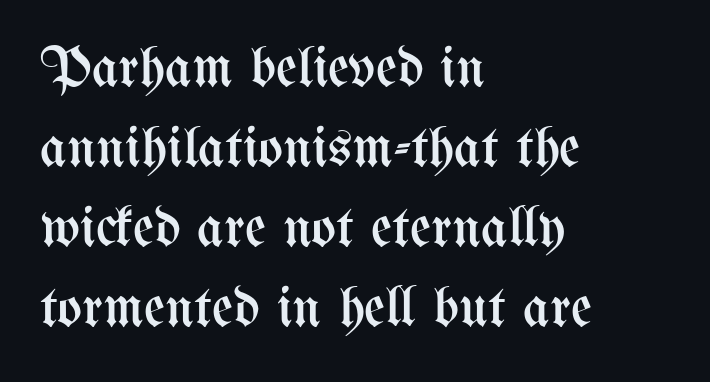
{"italic": "no", "bold": "no", "weight": "regular", "width": "condensed", "stroke_contrast": "medium", "x_height": "medium", "monospaced": "no", "underline": "no", "align": "left", "line_spacing": "normal", "line_spacing_ratio": 1.38, "letter_spacing": "normal", "letter_spacing_em": 0.0, "glyph_px": 58}
